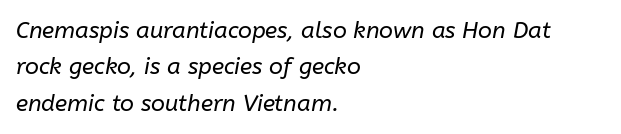
The space directly below the letters is spotless. The vertical gap from one line to the next is medium. Every row of glyphs begins at an identical x-position on the left. The gaps between neighbouring characters are ordinary and unremarkable. The font is comparable to plain body text, perhaps lighter.
